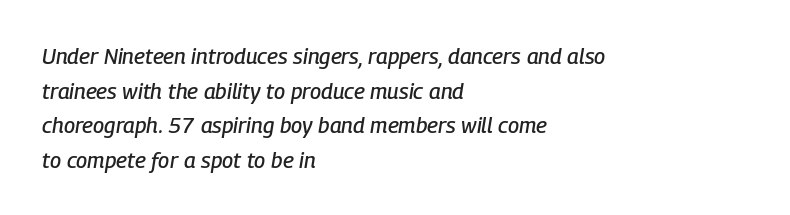
Q: Is the text italic (slanted)? A: Yes, it leans right by about 9 degrees.
Q: Is the text underlined? A: No.
Q: How is the paragraph aligned? A: Left-aligned.
Q: Is the spacing between letters normal or unusually wide? A: Normal.
Q: Is the spacing between lines tight, normal or loose? A: Normal.
